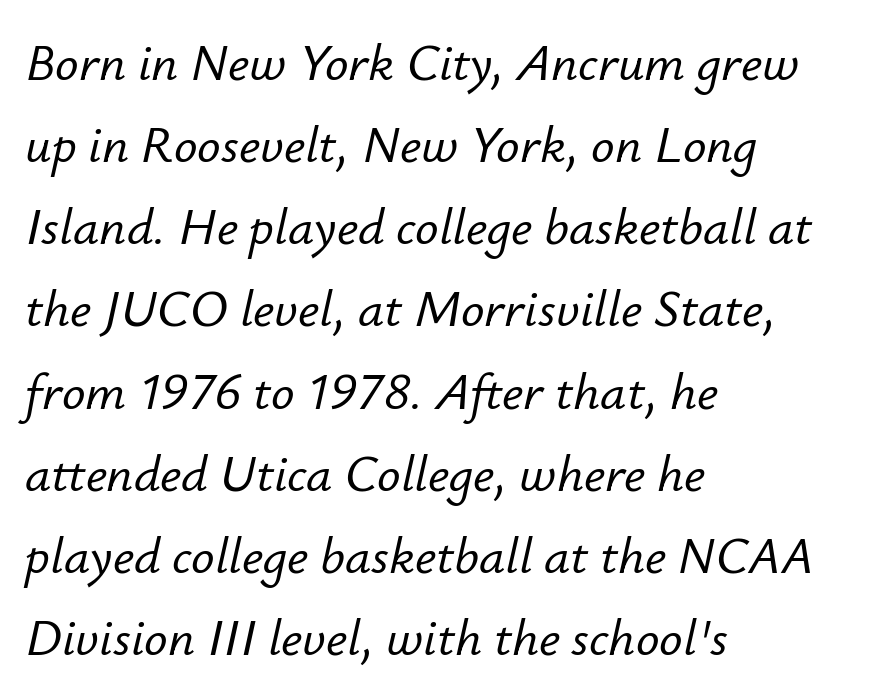
Q: Is the text italic (slanted)? A: Yes, it leans right by about 12 degrees.
Q: Is the text underlined? A: No.
Q: How is the paragraph aligned? A: Left-aligned.
Q: Is the spacing between letters normal or unusually wide? A: Normal.
Q: Is the spacing between lines tight, normal or loose? A: Normal.
Q: Width (condensed, normal, or wide)? A: Normal.
Q: Stroke contrast? A: Low.
Q: x-height? A: Small.
Q: Monospaced? A: No.
